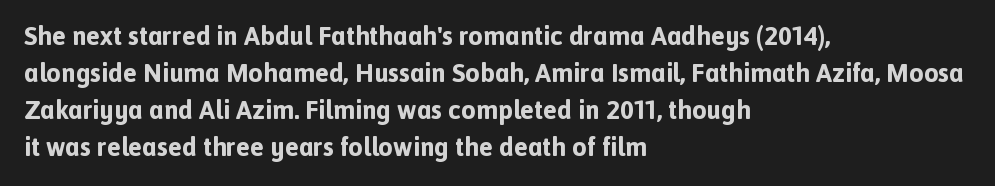
Q: Is the text bold? A: Yes.
Q: Is the text italic (slanted)? A: No, it is upright.
Q: Is the text underlined? A: No.
Q: How is the paragraph aligned? A: Left-aligned.
Q: Is the spacing between letters normal or unusually wide? A: Normal.
Q: Is the spacing between lines tight, normal or loose? A: Normal.
